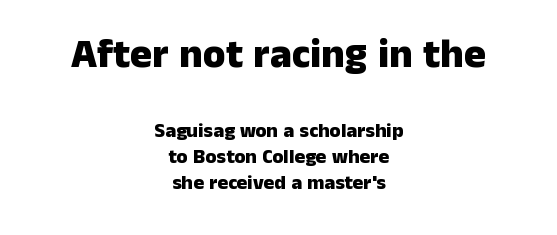
The image shows 41 px heavy sans-serif type, upright; set centered, normal line spacing (1.3x), normal letter spacing, not underlined; the first (top) block is 2.05x larger; low stroke contrast and a medium x-height.
